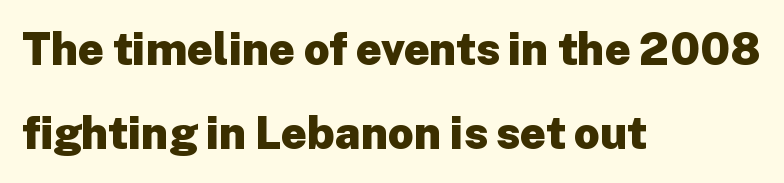
{"serif": "no", "italic": "no", "bold": "yes", "weight": "heavy", "width": "normal", "stroke_contrast": "low", "x_height": "medium", "monospaced": "no", "underline": "no", "align": "left", "line_spacing_ratio": 1.87, "letter_spacing": "normal", "letter_spacing_em": 0.0, "glyph_px": 45}
